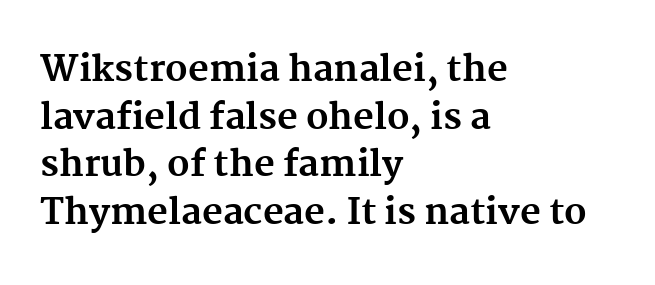
Q: Is the text bold? A: Yes.
Q: Is the text italic (slanted)? A: No, it is upright.
Q: Is the typeface a serif or a sans-serif typeface? A: Serif.
Q: Is the text underlined? A: No.
Q: How is the paragraph aligned? A: Left-aligned.
Q: Is the spacing between letters normal or unusually wide? A: Normal.
Q: Is the spacing between lines tight, normal or loose? A: Normal.
Q: Width (condensed, normal, or wide)? A: Normal.
Q: Stroke contrast? A: Medium.
Q: x-height? A: Medium.
Q: Monospaced? A: No.
